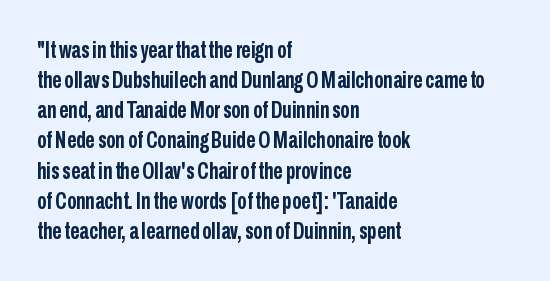
Q: Is the text bold? A: Yes.
Q: Is the text italic (slanted)? A: No, it is upright.
Q: Is the text underlined? A: No.
Q: How is the paragraph aligned? A: Left-aligned.
Q: Is the spacing between letters normal or unusually wide? A: Normal.
Q: Is the spacing between lines tight, normal or loose? A: Normal.
